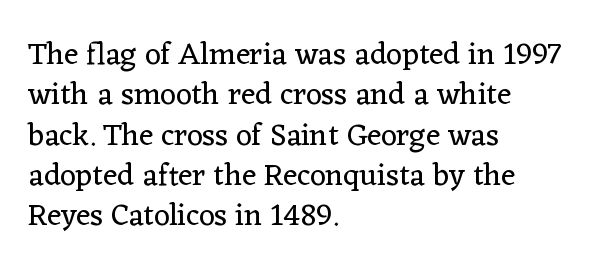
The image shows 31 px regular-weight serif type, upright; set left-aligned, normal line spacing (1.3x), normal letter spacing, not underlined; low stroke contrast and a medium x-height.
